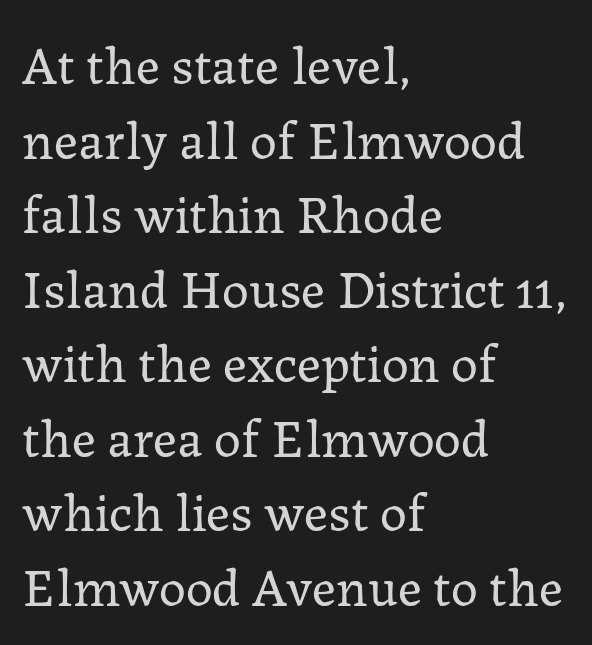
{"serif": "yes", "italic": "no", "bold": "no", "weight": "regular", "width": "normal", "stroke_contrast": "low", "x_height": "medium", "monospaced": "no", "underline": "no", "align": "left", "line_spacing": "normal", "line_spacing_ratio": 1.38, "letter_spacing": "normal", "letter_spacing_em": 0.0, "glyph_px": 54}
